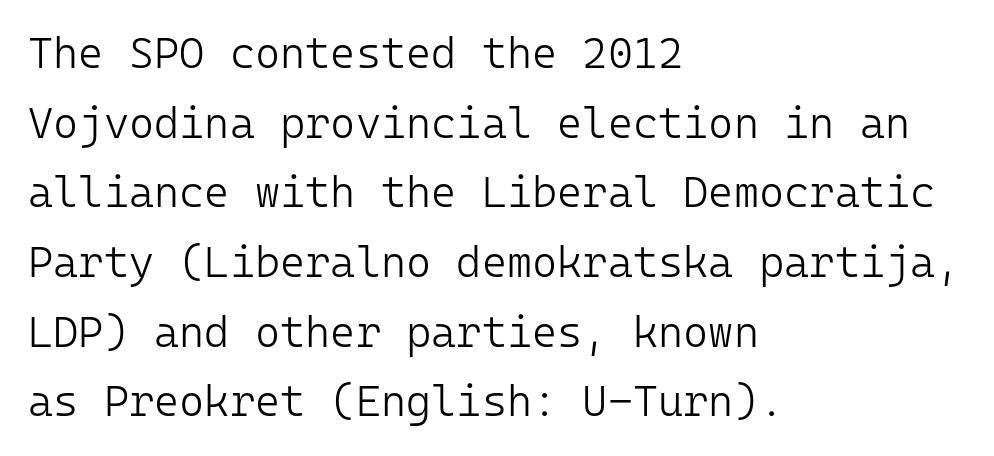
The image shows 43 px light sans-serif type, upright, monospaced; set left-aligned, normal line spacing (1.62x), normal letter spacing, not underlined; low stroke contrast and a medium x-height.
